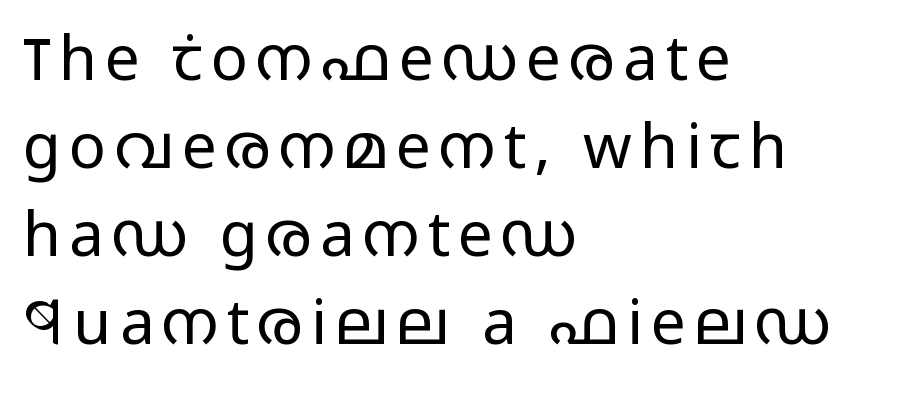
The image shows 62 px light, wide sans-serif type, upright; set left-aligned, normal line spacing (1.42x), not underlined; low stroke contrast and a medium x-height.
